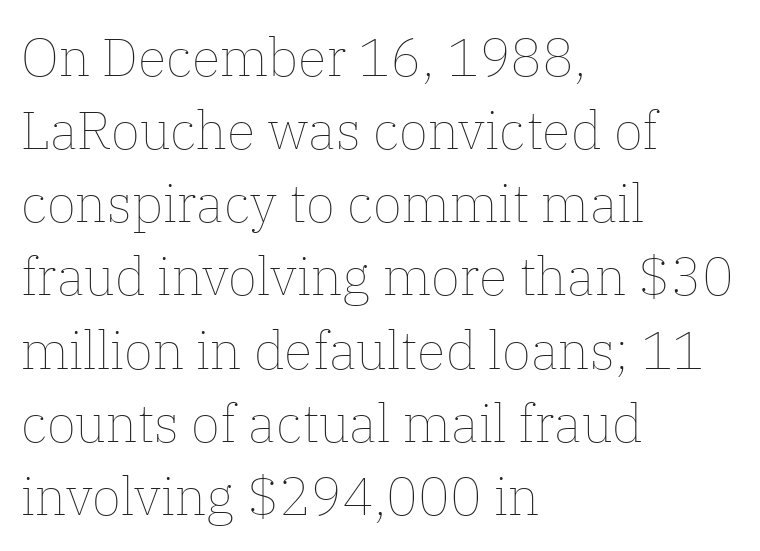
Q: Is the text bold? A: No.
Q: Is the text italic (slanted)? A: No, it is upright.
Q: Is the text underlined? A: No.
Q: How is the paragraph aligned? A: Left-aligned.
Q: Is the spacing between letters normal or unusually wide? A: Normal.
Q: Is the spacing between lines tight, normal or loose? A: Normal.
Q: Width (condensed, normal, or wide)? A: Normal.
Q: Stroke contrast? A: Low.
Q: x-height? A: Medium.
Q: Monospaced? A: No.
